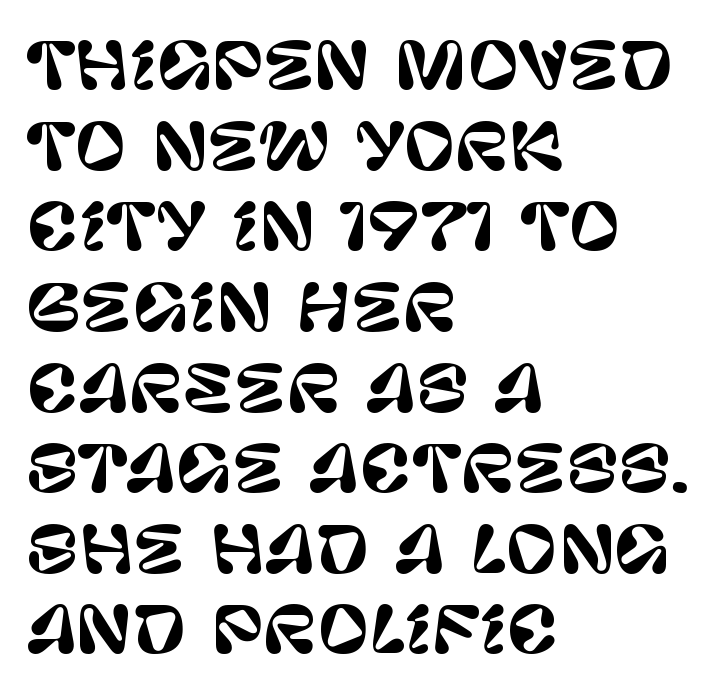
{"serif": "no", "width": "normal", "stroke_contrast": "low", "x_height": "large", "monospaced": "no", "underline": "no", "align": "left", "line_spacing": "normal", "line_spacing_ratio": 1.28, "letter_spacing": "normal", "letter_spacing_em": 0.0, "glyph_px": 63}
